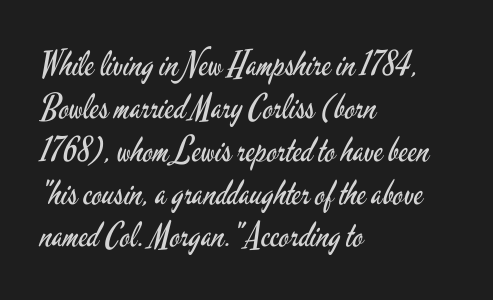
{"serif": "no", "bold": "no", "weight": "regular", "width": "condensed", "stroke_contrast": "low", "x_height": "small", "monospaced": "no", "underline": "no", "align": "left", "line_spacing": "normal", "line_spacing_ratio": 1.26, "letter_spacing": "normal", "letter_spacing_em": 0.0, "glyph_px": 34}
